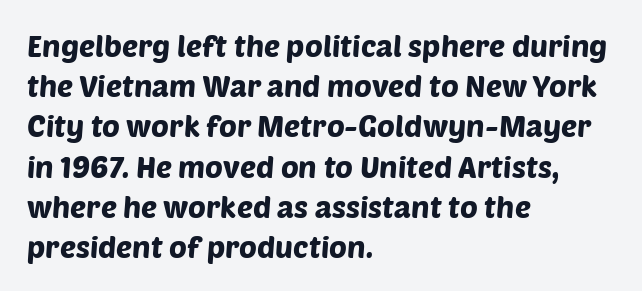
Q: Is the typeface a serif or a sans-serif typeface? A: Sans-serif.
Q: Is the text underlined? A: No.
Q: How is the paragraph aligned? A: Left-aligned.
Q: Is the spacing between letters normal or unusually wide? A: Normal.
Q: Is the spacing between lines tight, normal or loose? A: Normal.
Q: Width (condensed, normal, or wide)? A: Normal.
Q: Stroke contrast? A: Low.
Q: x-height? A: Large.
Q: Monospaced? A: No.
